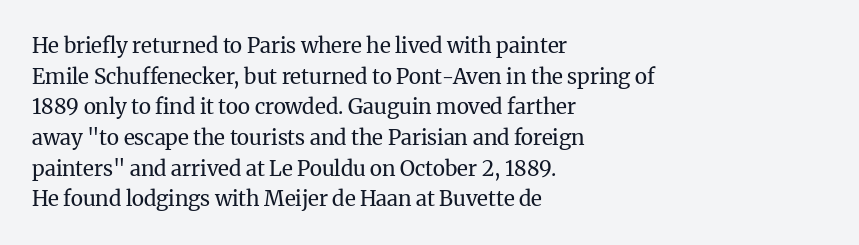
Q: Is the text bold? A: No.
Q: Is the text italic (slanted)? A: No, it is upright.
Q: Is the text underlined? A: No.
Q: How is the paragraph aligned? A: Left-aligned.
Q: Is the spacing between letters normal or unusually wide? A: Normal.
Q: Is the spacing between lines tight, normal or loose? A: Normal.
